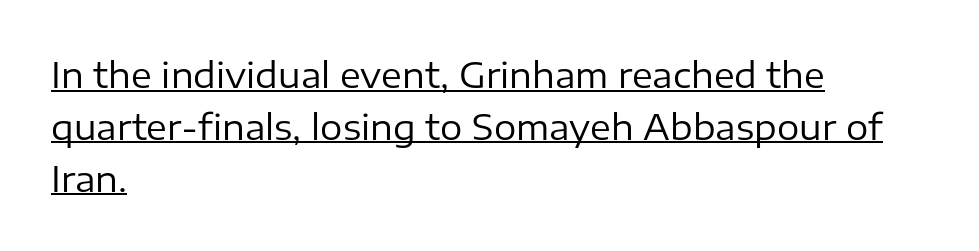
{"serif": "no", "italic": "no", "bold": "no", "weight": "regular", "width": "normal", "stroke_contrast": "low", "x_height": "medium", "monospaced": "no", "underline": "yes", "align": "left", "line_spacing": "normal", "line_spacing_ratio": 1.48, "letter_spacing": "normal", "letter_spacing_em": 0.0, "glyph_px": 35}
